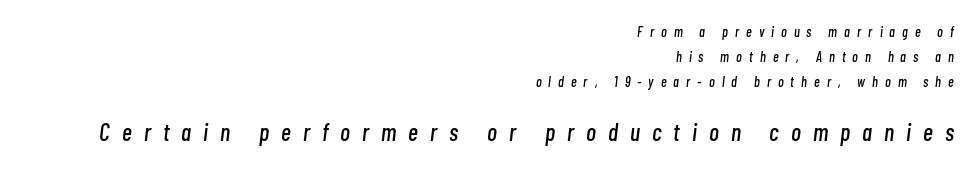
The image shows 24 px text type, italic (leaning right); set right-aligned, line spacing 1.79x, unusually wide letter spacing (+0.5 em), not underlined; the second (bottom) block is 1.71x larger.
